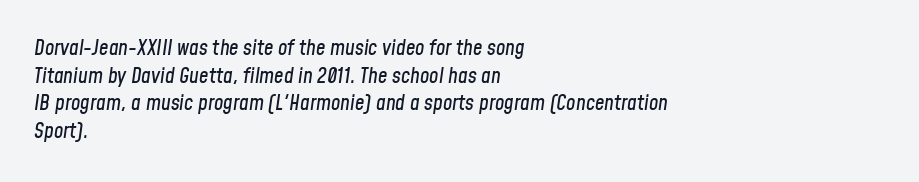
{"italic": "yes", "lean": "right", "slant_degrees": 8, "underline": "no", "align": "left", "line_spacing": "normal", "line_spacing_ratio": 1.32, "letter_spacing": "normal", "letter_spacing_em": 0.0, "glyph_px": 21}
